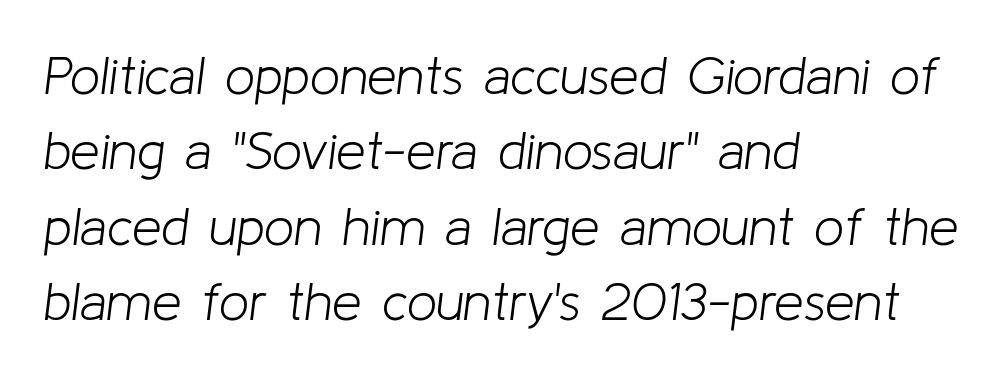
{"italic": "yes", "lean": "right", "slant_degrees": 8, "bold": "no", "weight": "light", "width": "normal", "stroke_contrast": "low", "x_height": "medium", "monospaced": "no", "underline": "no", "align": "left", "line_spacing": "normal", "line_spacing_ratio": 1.42, "letter_spacing": "normal", "letter_spacing_em": 0.0, "glyph_px": 53}
